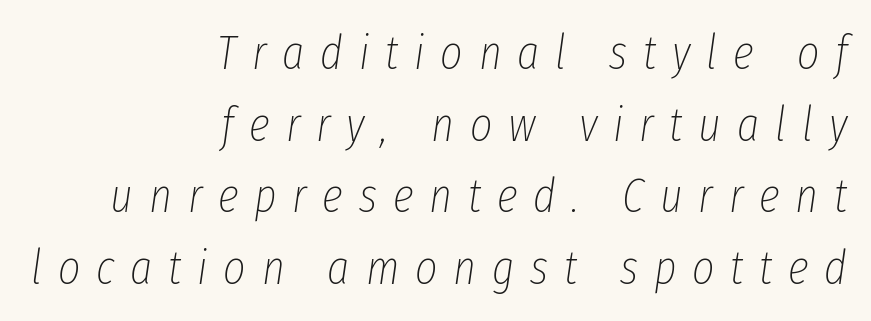
The image shows 48 px thin, condensed type, italic (leaning right); set right-aligned, normal line spacing (1.49x), unusually wide letter spacing (+0.33 em), not underlined; low stroke contrast and a medium x-height.
